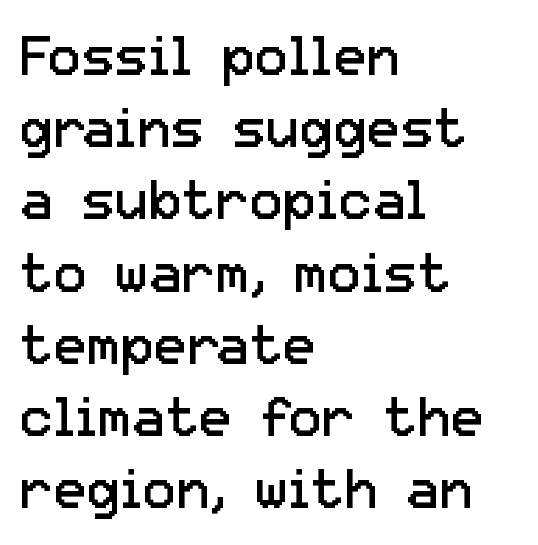
Posture: straight, roman, zero tilt. Left-aligned paragraph, ragged on the right. The foot of each line stays bare and open. Stroke thickness stays within the range of a standard reading face or lighter.
